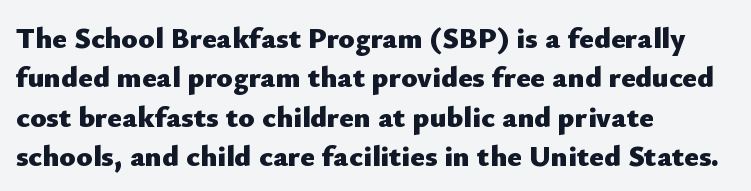
Q: Is the text bold? A: Yes.
Q: Is the text italic (slanted)? A: No, it is upright.
Q: Is the typeface a serif or a sans-serif typeface? A: Sans-serif.
Q: Is the text underlined? A: No.
Q: How is the paragraph aligned? A: Left-aligned.
Q: Is the spacing between letters normal or unusually wide? A: Normal.
Q: Is the spacing between lines tight, normal or loose? A: Normal.
Q: Width (condensed, normal, or wide)? A: Normal.
Q: Stroke contrast? A: Low.
Q: x-height? A: Small.
Q: Monospaced? A: No.
